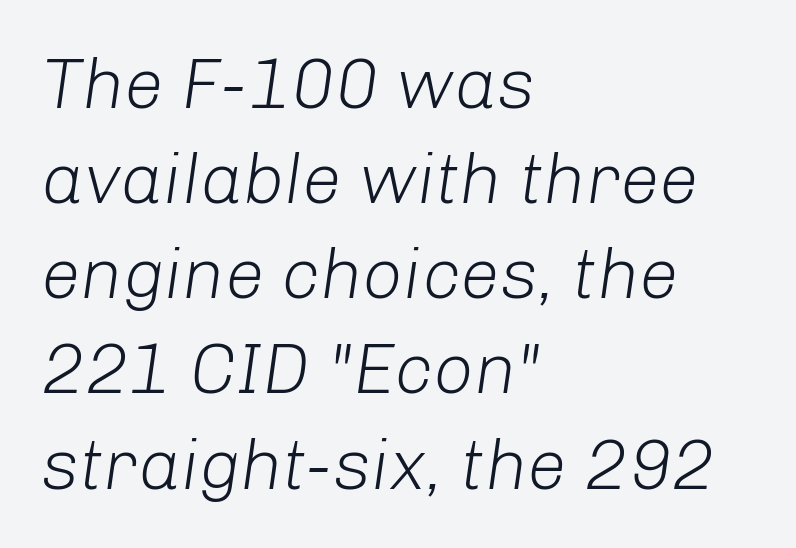
The image shows 71 px light type, italic (leaning right); set left-aligned, normal line spacing (1.34x), normal letter spacing, not underlined; low stroke contrast and a medium x-height.
